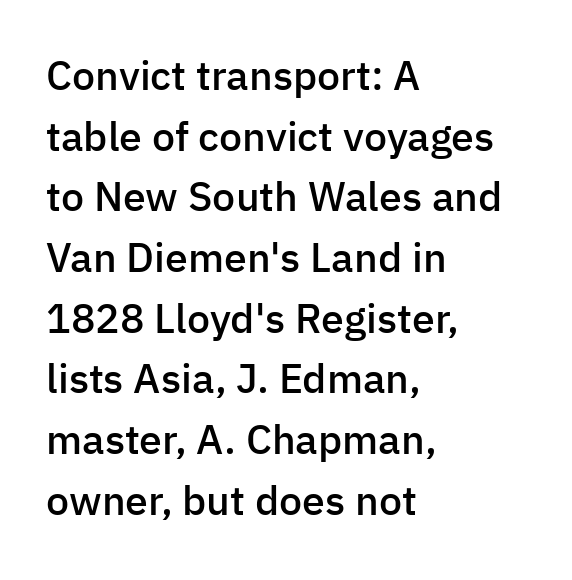
You could call the tracking neutral — neither tight nor loose. Semibold letterforms, between regular and bold. Unmarked baselines from the first word to the last. In terms of letterform style, serifs are entirely absent.
